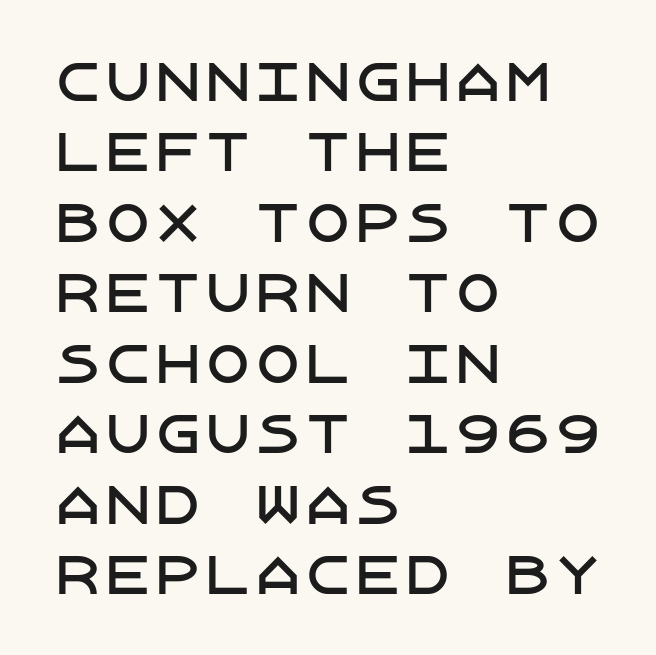
Q: Is the text italic (slanted)? A: No, it is upright.
Q: Is the typeface a serif or a sans-serif typeface? A: Sans-serif.
Q: Is the text underlined? A: No.
Q: How is the paragraph aligned? A: Left-aligned.
Q: Is the spacing between letters normal or unusually wide? A: Normal.
Q: Is the spacing between lines tight, normal or loose? A: Normal.
Q: Width (condensed, normal, or wide)? A: Normal.
Q: Stroke contrast? A: Low.
Q: x-height? A: Large.
